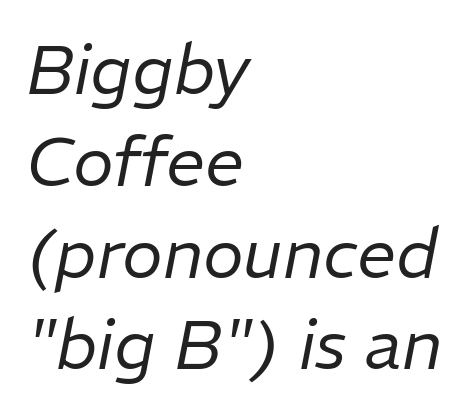
The image shows 69 px regular-weight type, italic (leaning right); set left-aligned, normal line spacing (1.33x), normal letter spacing, not underlined; low stroke contrast and a medium x-height.
